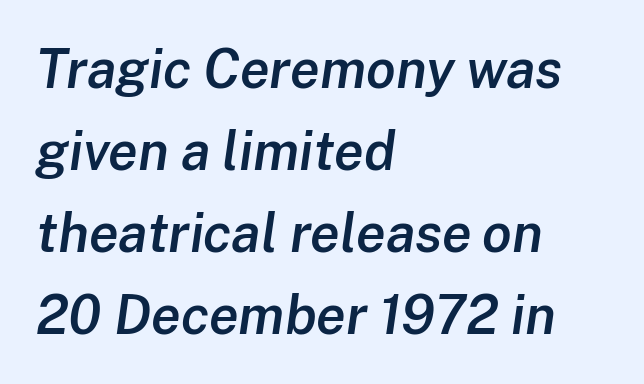
The face used here is proportionally spaced, like ordinary book or web type. The rendering keeps characters at their native spacing. The passage shown is semibold, sitting just below true bold. If you drew a ruler down the left edge, every line would touch it. Type without underlining. The lettering tilts uniformly, giving the passage an italic look.
